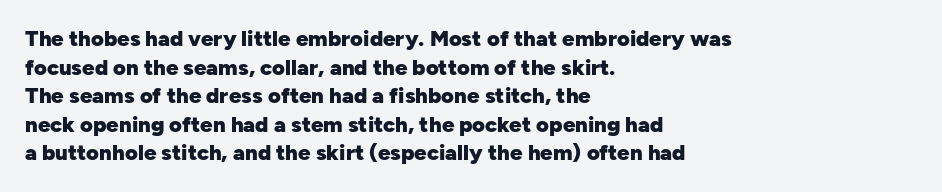
The image shows 22 px bold type, upright; set left-aligned, normal line spacing (1.3x), normal letter spacing, not underlined.
